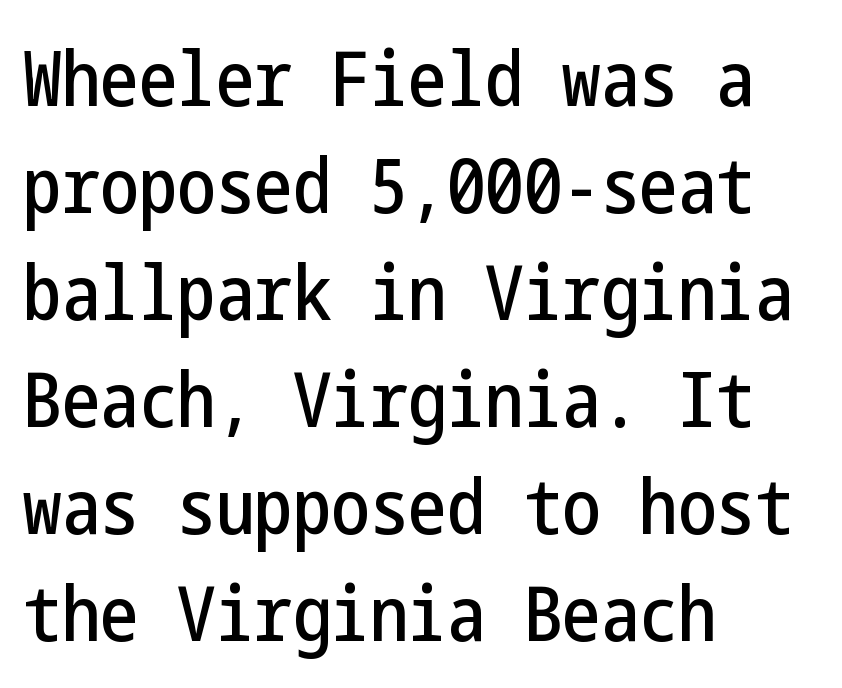
Q: Is the text italic (slanted)? A: No, it is upright.
Q: Is the typeface a serif or a sans-serif typeface? A: Sans-serif.
Q: Is the text underlined? A: No.
Q: How is the paragraph aligned? A: Left-aligned.
Q: Is the spacing between letters normal or unusually wide? A: Normal.
Q: Is the spacing between lines tight, normal or loose? A: Normal.
Q: Width (condensed, normal, or wide)? A: Condensed.
Q: Stroke contrast? A: Low.
Q: x-height? A: Medium.
